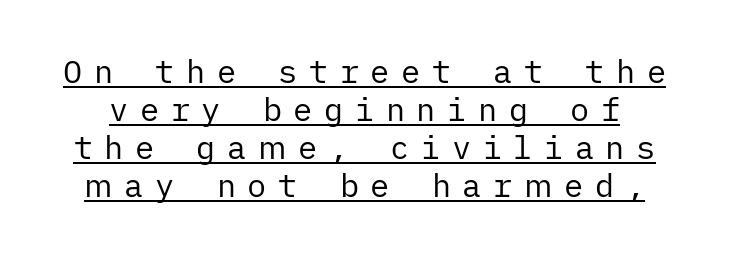
Weight: not bold — regular or lighter. These lines are composed in type without serifs. The glyphs are accompanied by a horizontal stroke just below them. Designer's note — italics off, roman on.
